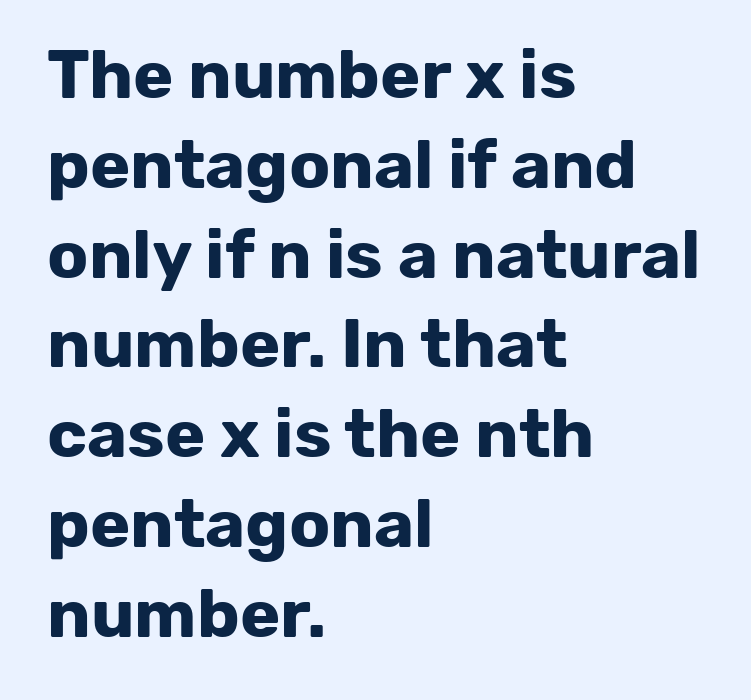
The image shows 68 px bold sans-serif type, upright; set left-aligned, normal line spacing (1.32x), normal letter spacing, not underlined; low stroke contrast and a medium x-height.
